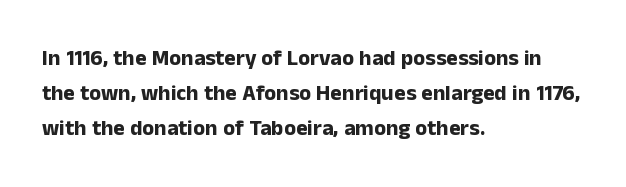
One-word summary of the alignment: left. Characters remain perfectly vertical along every line. Words float on clear page, feet unadorned. Look at the tracking — it's just the regular setting, nothing added.
